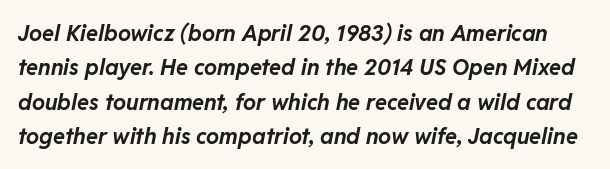
Whoever set this chose a conventional vertical rhythm. Characters are canted at an angle relative to the baseline's perpendicular. The gap between lines stays unmarked. You could call the tracking neutral — neither tight nor loose. The passage shown is emphatically bold.
